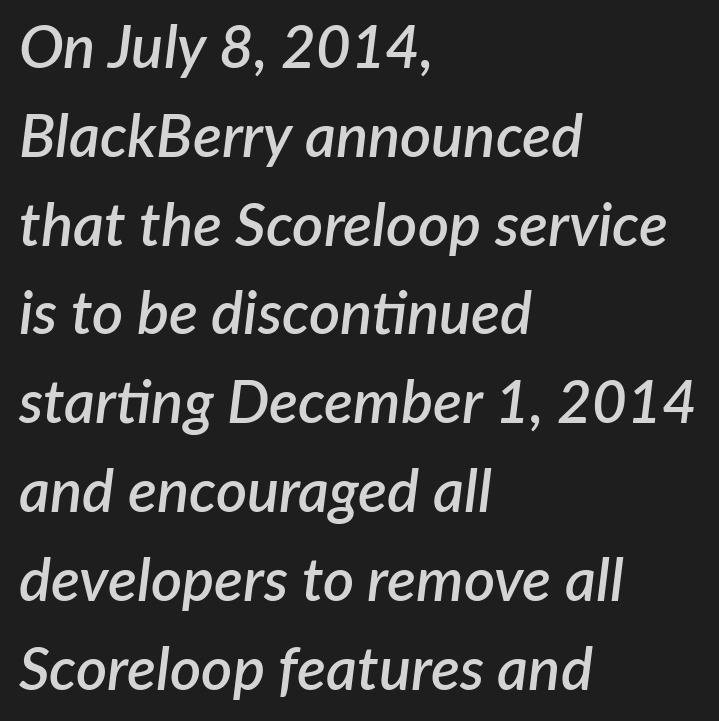
Q: Is the text bold? A: Semi-bold.
Q: Is the text italic (slanted)? A: Yes, it leans right by about 7 degrees.
Q: Is the text underlined? A: No.
Q: How is the paragraph aligned? A: Left-aligned.
Q: Is the spacing between letters normal or unusually wide? A: Normal.
Q: Is the spacing between lines tight, normal or loose? A: Normal.
Q: Width (condensed, normal, or wide)? A: Normal.
Q: Stroke contrast? A: Low.
Q: x-height? A: Medium.
Q: Monospaced? A: No.
